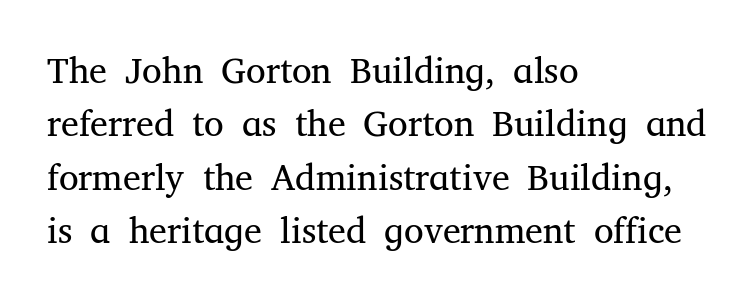
{"serif": "yes", "italic": "no", "bold": "no", "weight": "regular", "width": "normal", "stroke_contrast": "medium", "x_height": "medium", "monospaced": "no", "underline": "no", "align": "left", "line_spacing": "normal", "line_spacing_ratio": 1.48, "letter_spacing": "normal", "letter_spacing_em": 0.0, "glyph_px": 36}
